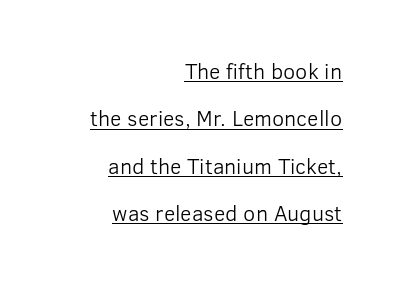
Notice how a bar underscores the lettering throughout. Short and long lines alike share a common ending point at right. Standard letterfit; no display-style spreading of the glyphs. The font's upright variant was chosen for this text.
